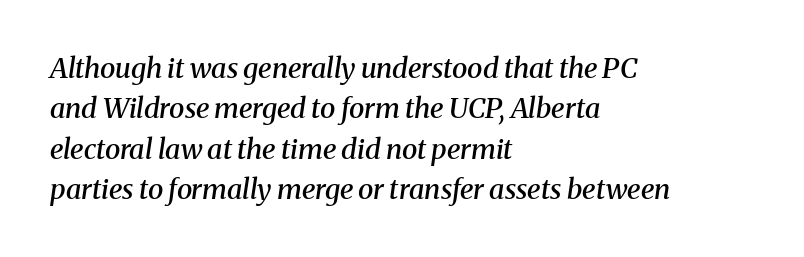
Q: Is the text bold? A: Semi-bold.
Q: Is the text italic (slanted)? A: Yes, it leans right by about 8 degrees.
Q: Is the typeface a serif or a sans-serif typeface? A: Serif.
Q: Is the text underlined? A: No.
Q: How is the paragraph aligned? A: Left-aligned.
Q: Is the spacing between letters normal or unusually wide? A: Normal.
Q: Is the spacing between lines tight, normal or loose? A: Normal.
Q: Width (condensed, normal, or wide)? A: Normal.
Q: Stroke contrast? A: Medium.
Q: x-height? A: Medium.
Q: Monospaced? A: No.
